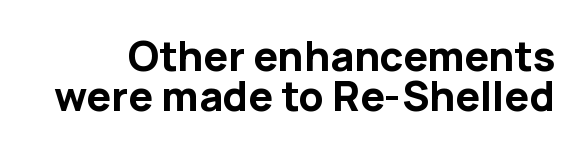
{"serif": "no", "italic": "no", "bold": "yes", "weight": "bold", "width": "normal", "stroke_contrast": "low", "x_height": "medium", "monospaced": "no", "underline": "no", "line_spacing": "tight", "line_spacing_ratio": 0.98, "letter_spacing": "normal", "letter_spacing_em": 0.0, "glyph_px": 41}
